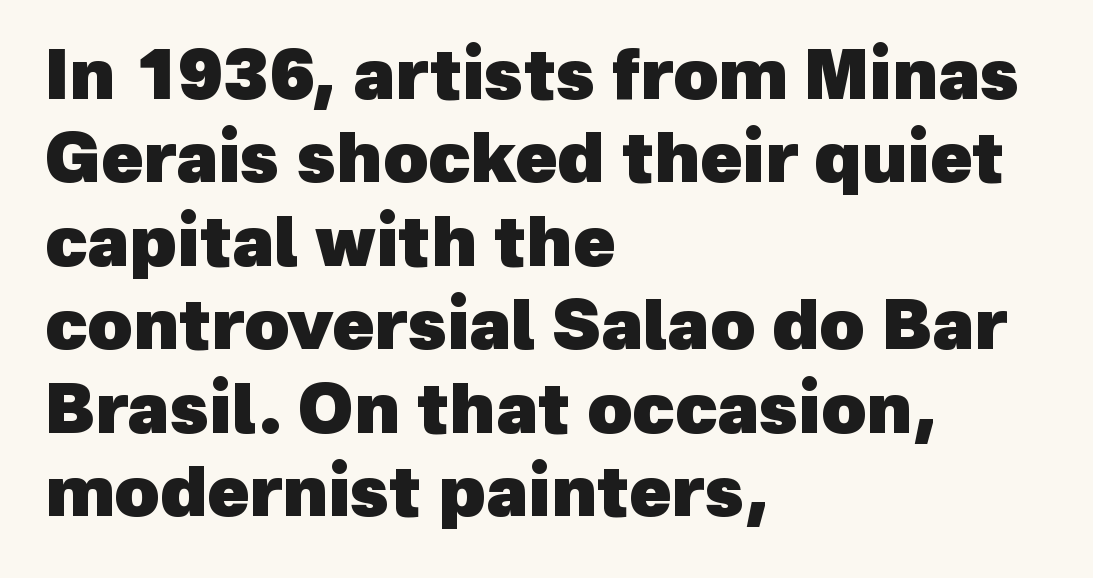
{"serif": "no", "bold": "yes", "weight": "heavy", "width": "normal", "x_height": "medium", "monospaced": "no", "underline": "no", "align": "left", "line_spacing_ratio": 1.21, "letter_spacing": "normal", "letter_spacing_em": 0.0, "glyph_px": 69}
